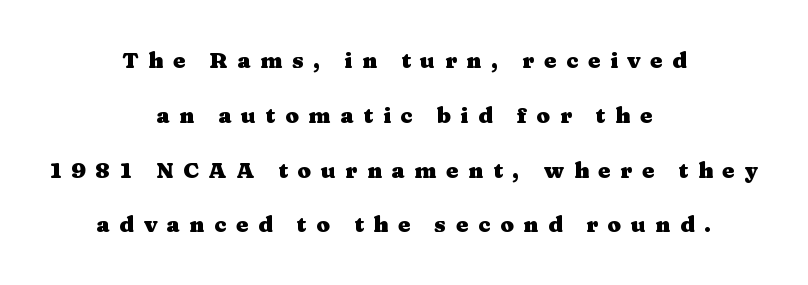
{"italic": "no", "bold": "yes", "underline": "no", "align": "center", "line_spacing": "loose", "line_spacing_ratio": 2.49, "letter_spacing": "wide", "letter_spacing_em": 0.44, "glyph_px": 22}
